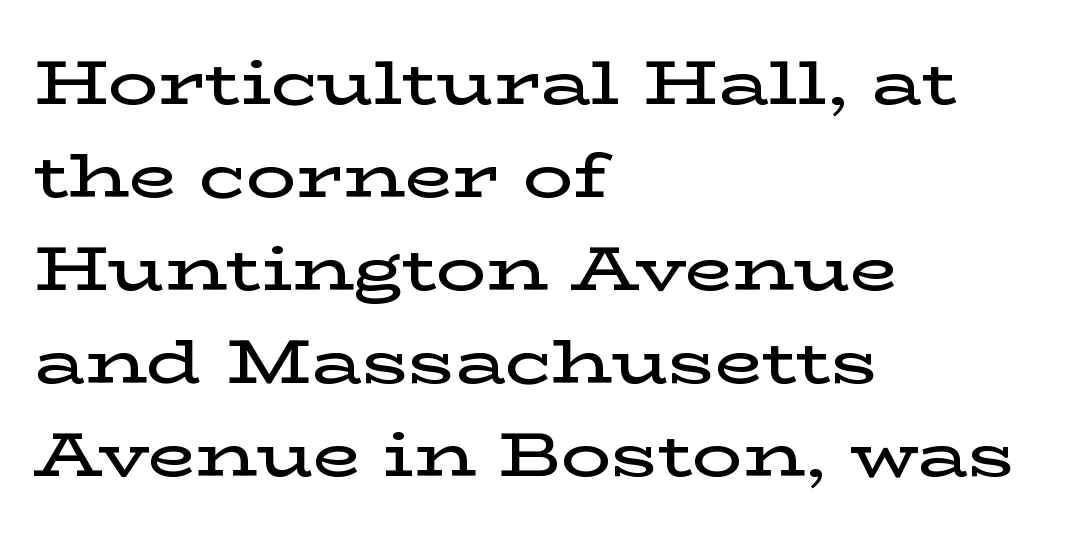
{"serif": "yes", "italic": "no", "bold": "semi", "weight": "semibold", "width": "wide", "stroke_contrast": "low", "x_height": "medium", "monospaced": "no", "underline": "no", "align": "left", "line_spacing": "normal", "line_spacing_ratio": 1.5, "letter_spacing": "normal", "letter_spacing_em": 0.0, "glyph_px": 62}
